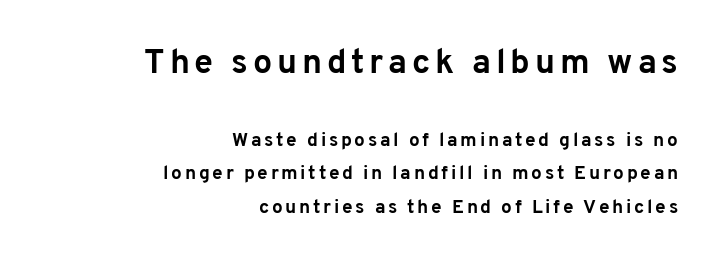
Q: Is the text bold? A: Yes.
Q: Is the text italic (slanted)? A: No, it is upright.
Q: Is the typeface a serif or a sans-serif typeface? A: Sans-serif.
Q: Is the text underlined? A: No.
Q: How is the paragraph aligned? A: Right-aligned.
Q: Which block of text is set in a larger size, the first (top) or the second (bottom)? A: The first (top) one.
Q: Width (condensed, normal, or wide)? A: Normal.
Q: Stroke contrast? A: Low.
Q: x-height? A: Medium.
Q: Monospaced? A: No.
